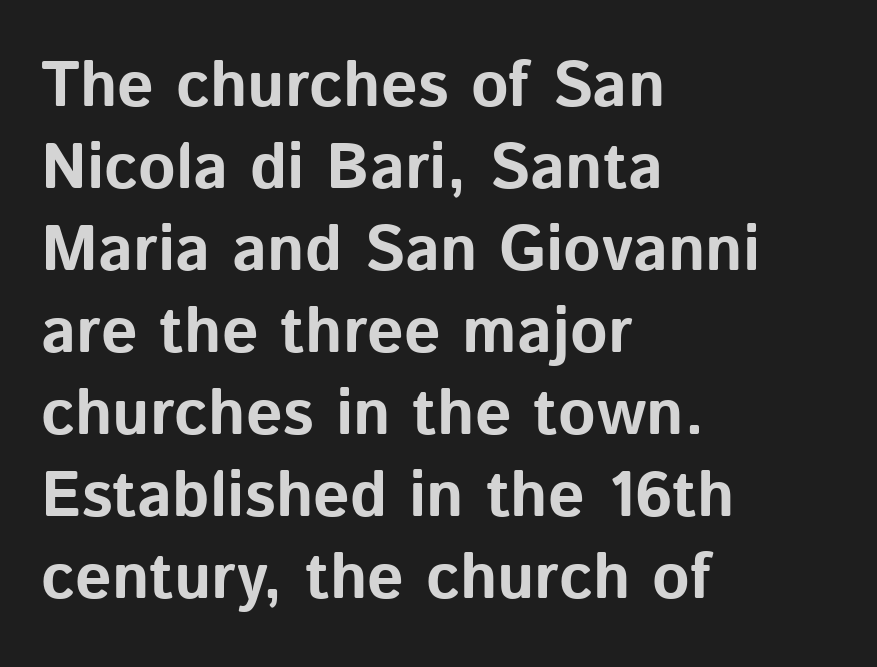
The image shows 64 px bold sans-serif type, upright; set left-aligned, normal line spacing (1.28x), normal letter spacing, not underlined; low stroke contrast and a medium x-height.
